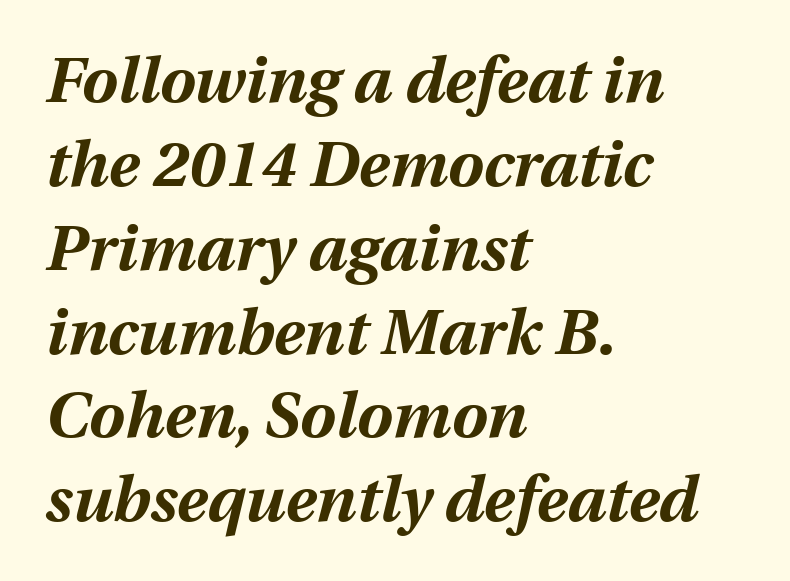
This sample has the flowing, uneven cadence of proportional lettering. Compared with typical paragraphs, the rows here are spaced about the same. The letters sit at their default tracking, neither squeezed nor spread. Which margin do the lines hug? The left one — the right edge is uneven.
